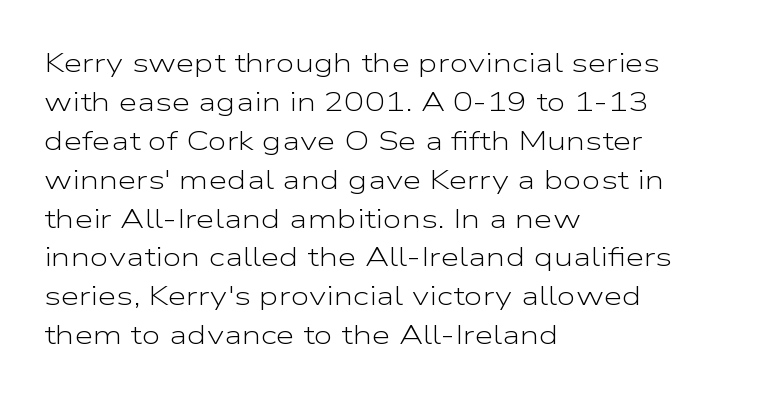
Nothing heavy about these letters — not bold at all. The block of text has a typical density, with ordinary space between rows. Posture: straight, roman, zero tilt. Quick note: underline off. The letterforms sit shoulder to shoulder at normal distance.
